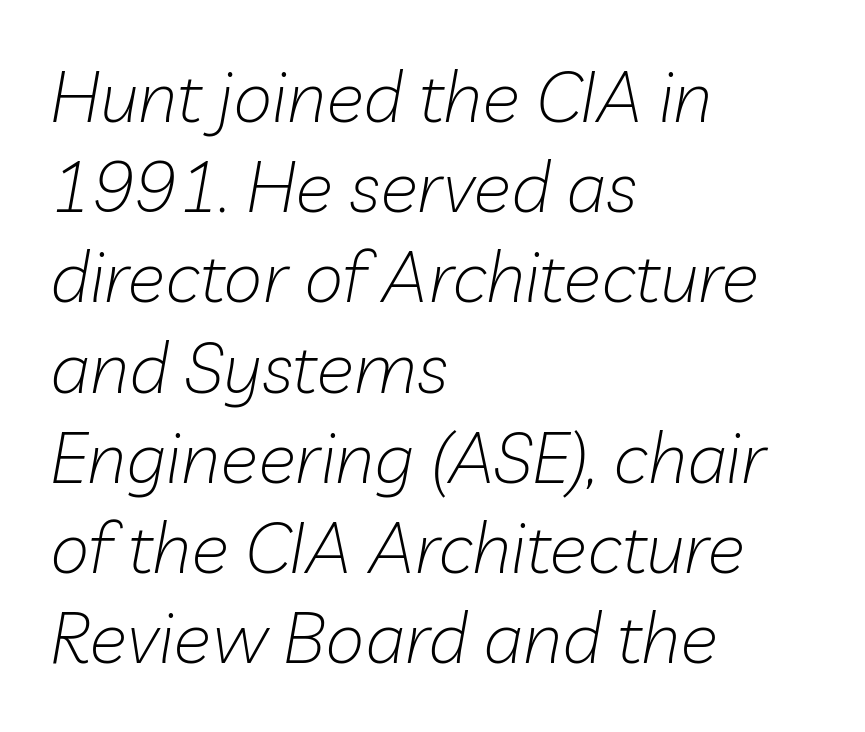
{"italic": "yes", "lean": "right", "slant_degrees": 10, "bold": "no", "weight": "light", "width": "normal", "stroke_contrast": "low", "x_height": "medium", "monospaced": "no", "underline": "no", "align": "left", "line_spacing": "normal", "line_spacing_ratio": 1.27, "letter_spacing": "normal", "letter_spacing_em": 0.0, "glyph_px": 71}
